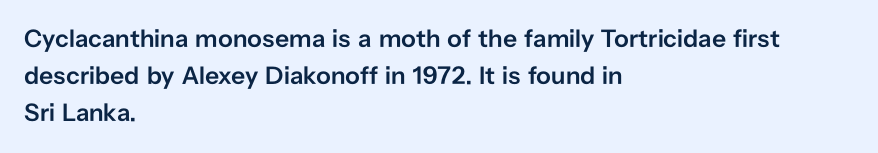
Q: Is the text bold? A: Semi-bold.
Q: Is the text italic (slanted)? A: No, it is upright.
Q: Is the text underlined? A: No.
Q: How is the paragraph aligned? A: Left-aligned.
Q: Is the spacing between letters normal or unusually wide? A: Normal.
Q: Is the spacing between lines tight, normal or loose? A: Normal.
